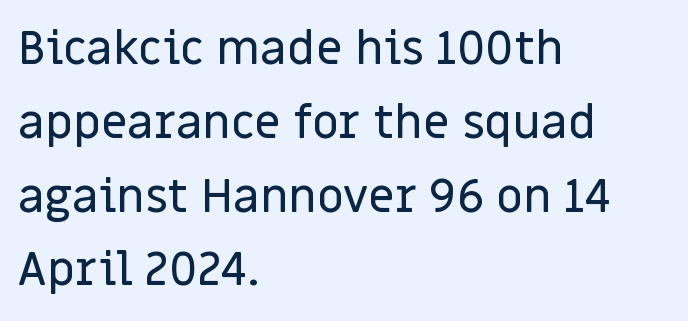
The image shows 47 px sans-serif type, upright; set left-aligned, normal line spacing (1.57x), normal letter spacing, not underlined; low stroke contrast and a large x-height.
